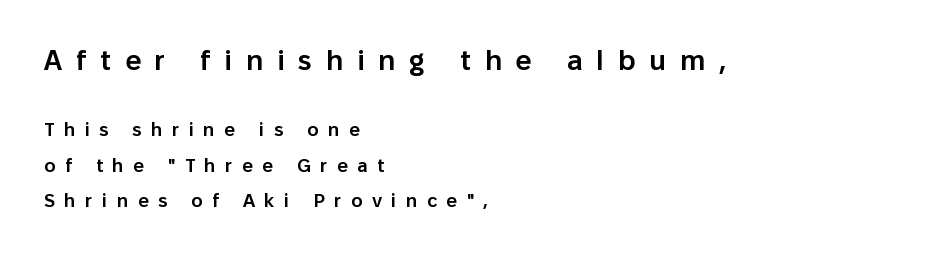
Q: Is the text bold? A: Semi-bold.
Q: Is the text italic (slanted)? A: No, it is upright.
Q: Is the typeface a serif or a sans-serif typeface? A: Sans-serif.
Q: Is the text underlined? A: No.
Q: How is the paragraph aligned? A: Left-aligned.
Q: Is the spacing between letters normal or unusually wide? A: Unusually wide.
Q: Which block of text is set in a larger size, the first (top) or the second (bottom)? A: The first (top) one.
Q: Width (condensed, normal, or wide)? A: Normal.
Q: Stroke contrast? A: Low.
Q: x-height? A: Medium.
Q: Monospaced? A: No.
